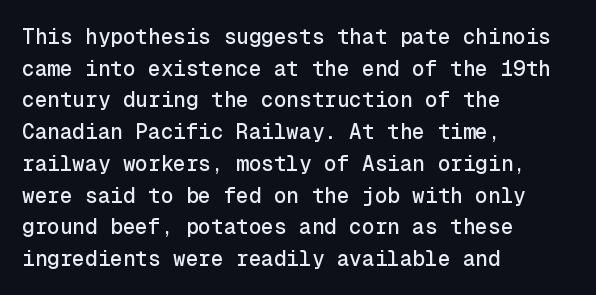
Has an underline been added? It has not. Do the letters lean? They stand straight. Notice how descenders clear the ascenders below comfortably — that's standard leading. The line texture is even and compact thanks to regular tracking.
